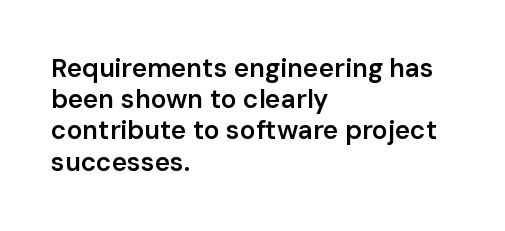
One-word summary of the alignment: left. Anything drawn beneath the words? Only blank space. Style check: upright. Each word holds together tightly as a unit, with standard inter-letter gaps. A semibold gives these letters moderate extra thickness, short of bold.
